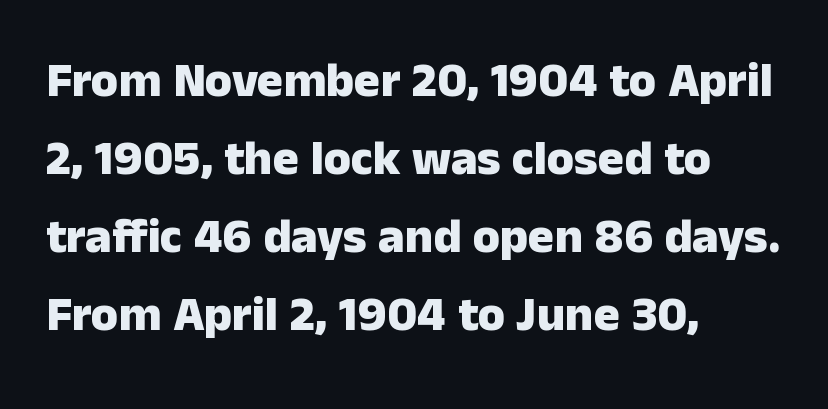
Q: Is the text bold? A: Yes.
Q: Is the text italic (slanted)? A: No, it is upright.
Q: Is the typeface a serif or a sans-serif typeface? A: Sans-serif.
Q: Is the text underlined? A: No.
Q: How is the paragraph aligned? A: Left-aligned.
Q: Is the spacing between letters normal or unusually wide? A: Normal.
Q: Is the spacing between lines tight, normal or loose? A: Normal.
Q: Width (condensed, normal, or wide)? A: Normal.
Q: Stroke contrast? A: Low.
Q: x-height? A: Medium.
Q: Monospaced? A: No.
